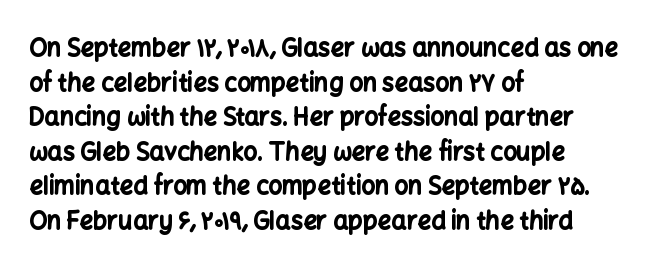
The image shows 24 px bold type, upright; set left-aligned, normal line spacing (1.44x), normal letter spacing, not underlined.
